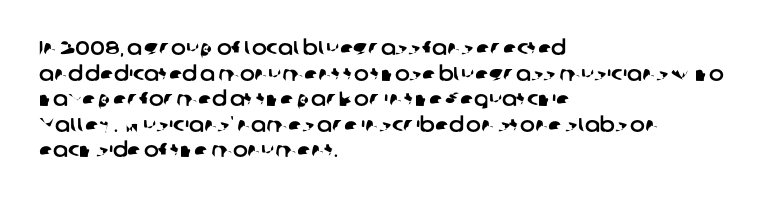
{"underline": "no", "align": "left", "line_spacing": "normal", "line_spacing_ratio": 1.28, "letter_spacing": "normal", "letter_spacing_em": 0.0, "glyph_px": 20}
